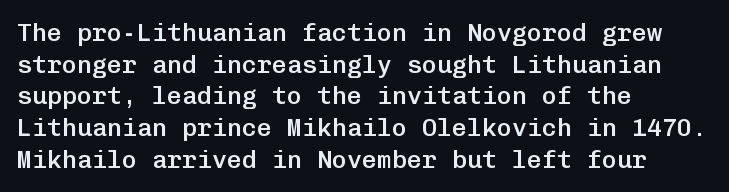
A semibold gives these letters moderate extra thickness, short of bold. The vertical gap from one line to the next is medium. The axis of the letterforms is exactly vertical. A typesetter would call this zero additional tracking. Plain, unruled lines of type. Leftover space on each line is placed entirely after the last word.
